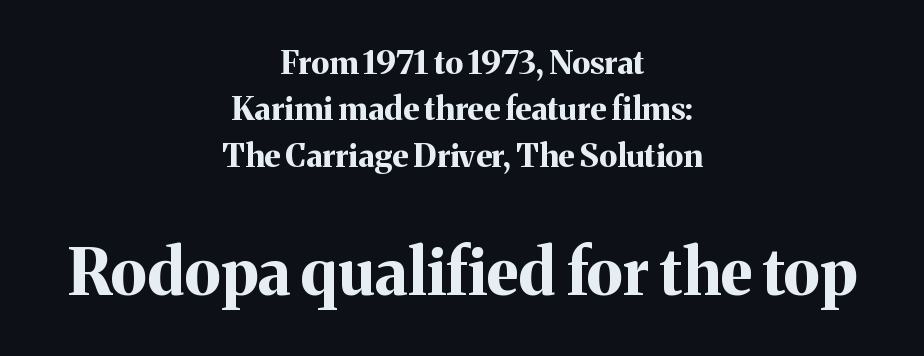
The image shows 64 px bold serif type, upright; set centered, normal line spacing (1.45x), normal letter spacing, not underlined; the second (bottom) block is 2.0x larger; medium stroke contrast and a medium x-height.
